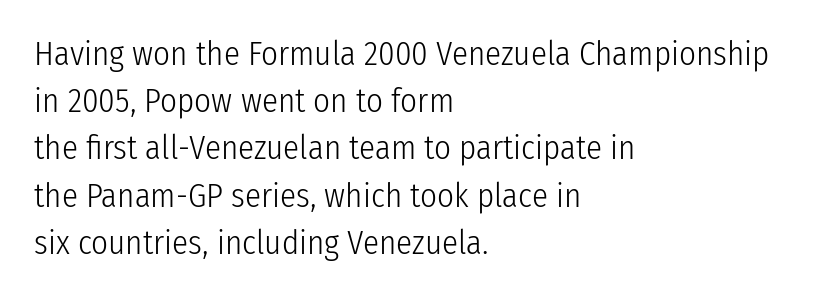
{"serif": "no", "italic": "no", "bold": "no", "weight": "light", "width": "condensed", "stroke_contrast": "low", "x_height": "medium", "monospaced": "no", "underline": "no", "align": "left", "line_spacing": "normal", "line_spacing_ratio": 1.43, "letter_spacing": "normal", "letter_spacing_em": 0.0, "glyph_px": 33}
